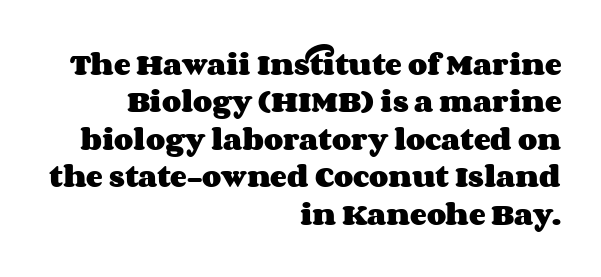
The image shows 25 px bold type, upright; set right-aligned, normal line spacing (1.5x), normal letter spacing, not underlined.
